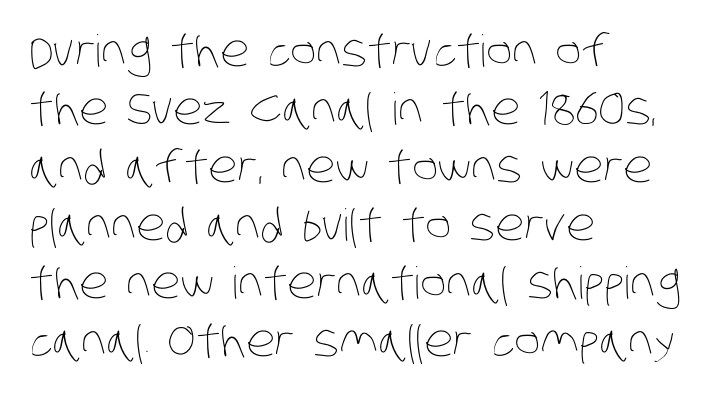
The image shows 44 px thin, condensed type; set left-aligned, normal line spacing (1.32x), normal letter spacing, not underlined; low stroke contrast and a large x-height.
